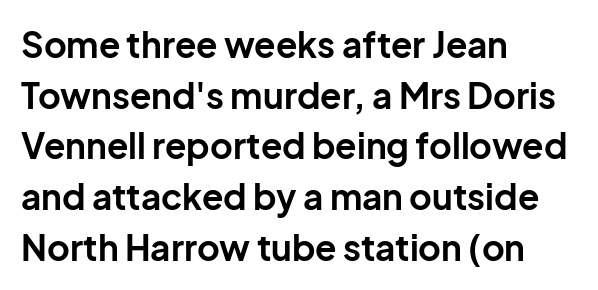
Between one letter and the next there's only the usual sliver of space. A roman cut, with each character standing at attention. The zone under the glyphs is completely vacant. Does the weight exceed regular? Yes, all the way to bold. Layout note: lines flush left. Each letter's strokes conclude bluntly, with no projecting serifs.
